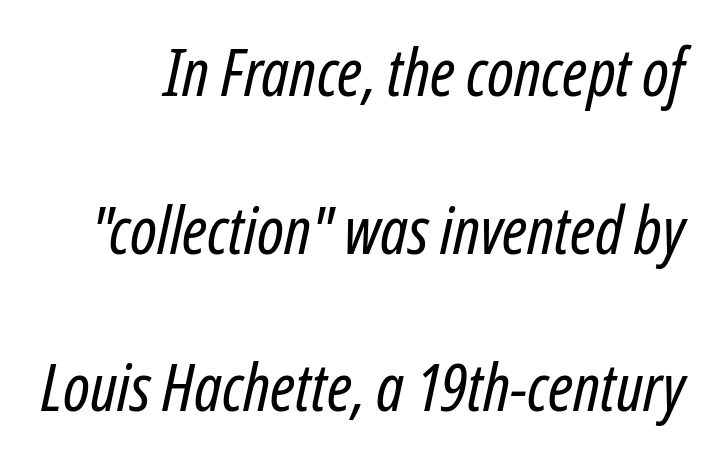
Observe the lean: these are italic letterforms. You could not count columns in this text — the font is proportionally spaced. Caption: standard tracking, unaltered. Weight class: somewhere from thin through regular. Only glyphs here, with clear space below each row.
